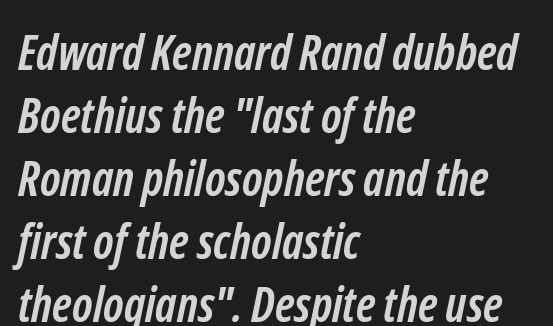
Q: Is the text bold? A: Yes.
Q: Is the typeface a serif or a sans-serif typeface? A: Sans-serif.
Q: Is the text underlined? A: No.
Q: How is the paragraph aligned? A: Left-aligned.
Q: Is the spacing between letters normal or unusually wide? A: Normal.
Q: Is the spacing between lines tight, normal or loose? A: Normal.
Q: Width (condensed, normal, or wide)? A: Condensed.
Q: Stroke contrast? A: Low.
Q: x-height? A: Medium.
Q: Monospaced? A: No.
